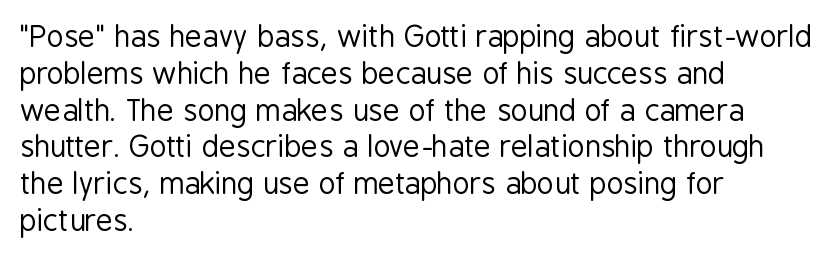
{"serif": "no", "italic": "no", "bold": "no", "weight": "regular", "width": "condensed", "stroke_contrast": "low", "x_height": "medium", "monospaced": "no", "underline": "no", "align": "left", "line_spacing": "normal", "line_spacing_ratio": 1.27, "letter_spacing": "normal", "letter_spacing_em": 0.0, "glyph_px": 29}
